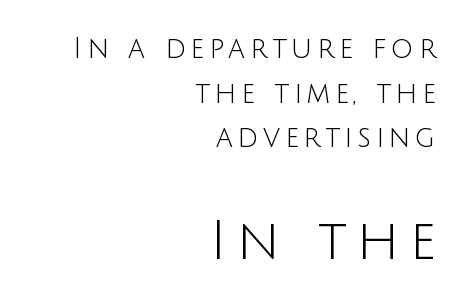
The letters in the lower block stand taller than those in the block above. Note: no serifs on the glyphs. Is there much room between lines? A standard amount, neither cramped nor airy. Think of a printed novel: that variable character pitch is what you see here. The face looks like a standard text weight, possibly lighter.
